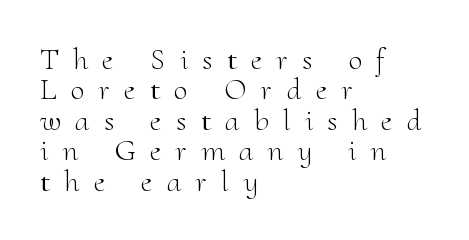
The image shows 31 px light serif type, upright; set left-aligned, tight line spacing (0.98x), unusually wide letter spacing (+0.47 em), not underlined; medium stroke contrast and a small x-height.
